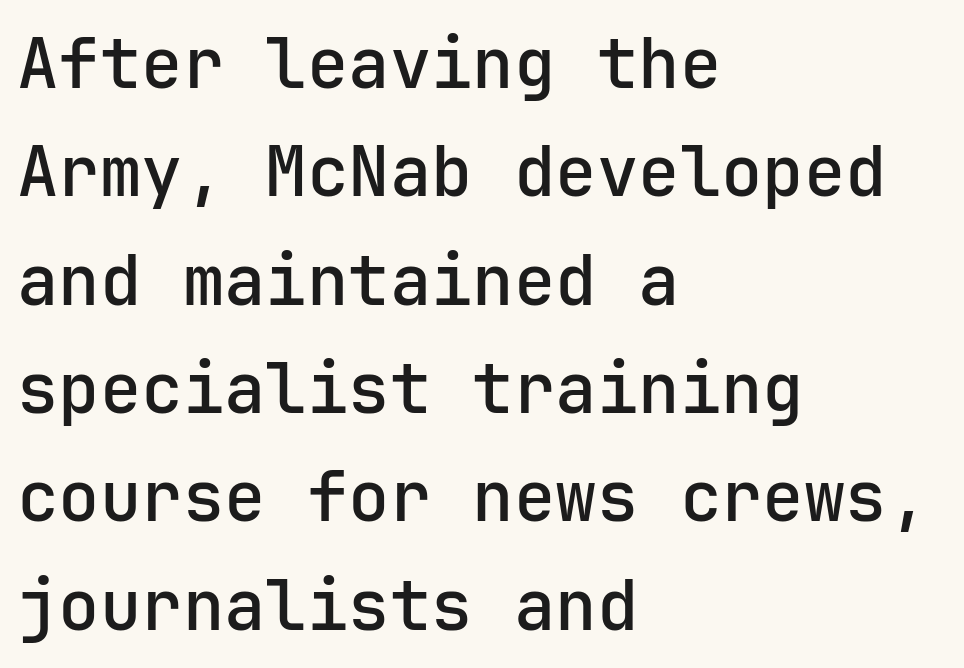
The image shows 69 px semibold sans-serif type, upright; set left-aligned, normal line spacing (1.57x), normal letter spacing, not underlined; low stroke contrast and a medium x-height.
